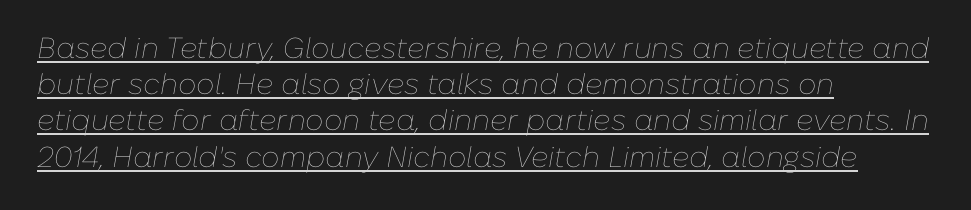
The leading is moderate, giving the passage an even texture. Spacing verdict: proportional, widths tailored to each character. This is oblique type, the kind used for emphasis or titles. Alignment: flush left. Students, note that the glyphs here touch the page at normal intervals.
